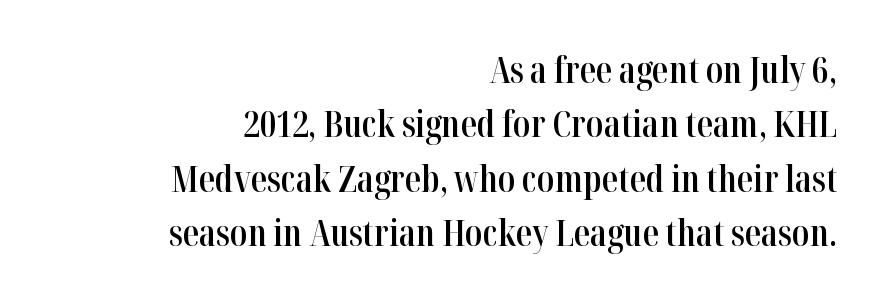
The image shows 36 px semibold, condensed serif type, upright; set right-aligned, normal line spacing (1.51x), normal letter spacing, not underlined; high stroke contrast and a medium x-height.
